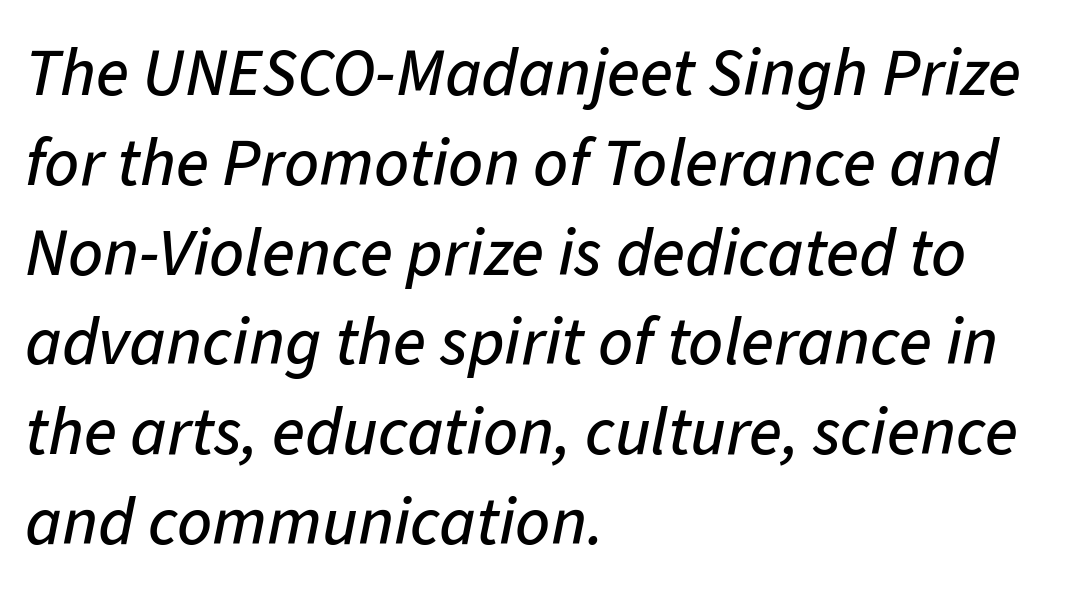
{"italic": "yes", "lean": "right", "slant_degrees": 11, "width": "normal", "stroke_contrast": "low", "x_height": "medium", "monospaced": "no", "underline": "no", "align": "left", "line_spacing": "normal", "line_spacing_ratio": 1.32, "letter_spacing": "normal", "letter_spacing_em": 0.0, "glyph_px": 68}
